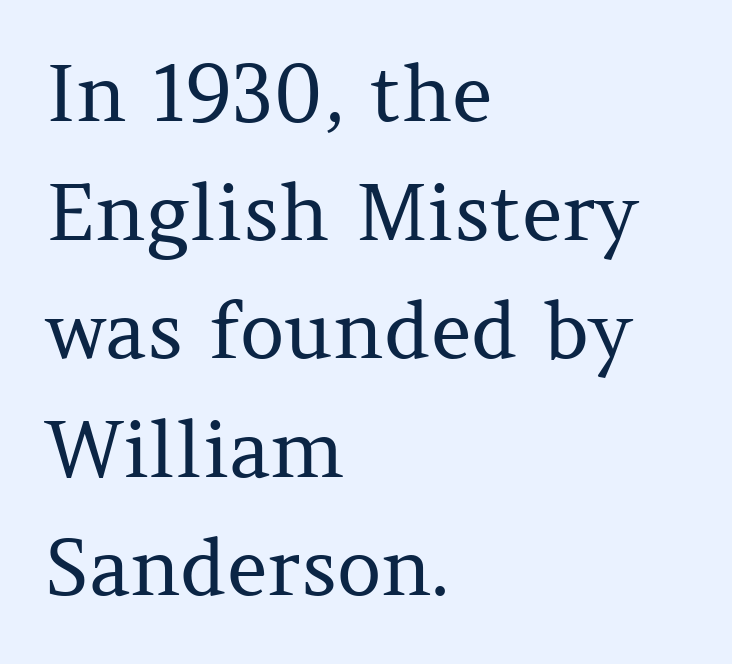
The image shows 78 px regular-weight serif type, upright; set left-aligned, normal line spacing (1.52x), normal letter spacing, not underlined; medium stroke contrast and a medium x-height.
